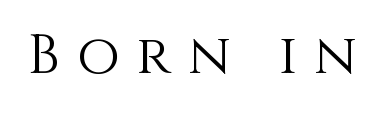
The image shows 55 px light type, upright; set unusually wide letter spacing (+0.31 em), not underlined; medium stroke contrast and a large x-height.
